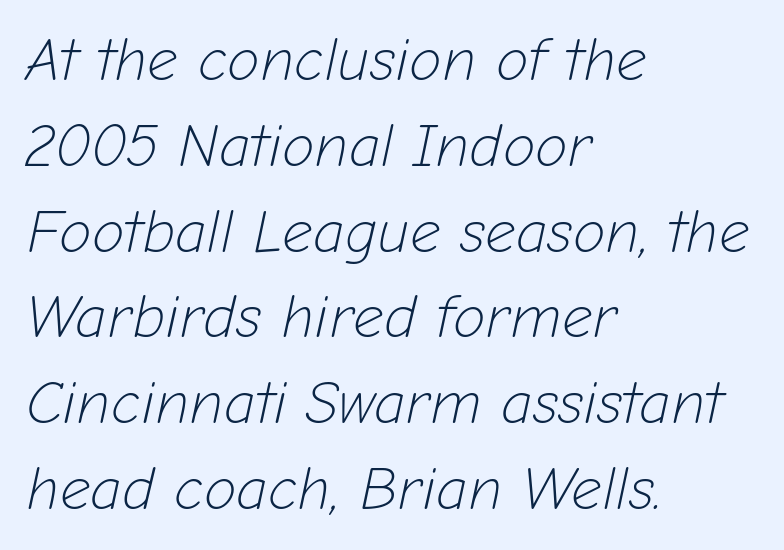
Q: Is the text bold? A: No.
Q: Is the text italic (slanted)? A: Yes, it leans right by about 12 degrees.
Q: Is the text underlined? A: No.
Q: How is the paragraph aligned? A: Left-aligned.
Q: Is the spacing between letters normal or unusually wide? A: Normal.
Q: Is the spacing between lines tight, normal or loose? A: Normal.
Q: Width (condensed, normal, or wide)? A: Normal.
Q: Stroke contrast? A: Low.
Q: x-height? A: Medium.
Q: Monospaced? A: No.
